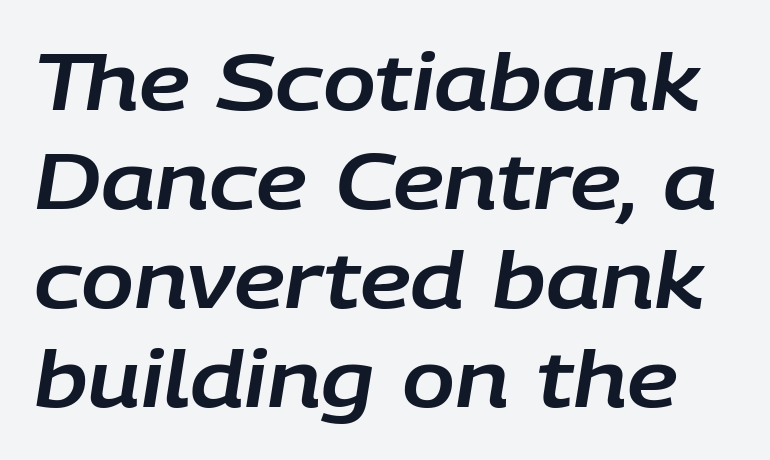
{"italic": "yes", "lean": "right", "slant_degrees": 9, "width": "normal", "stroke_contrast": "low", "x_height": "large", "monospaced": "no", "underline": "no", "line_spacing": "normal", "line_spacing_ratio": 1.27, "letter_spacing": "normal", "letter_spacing_em": 0.0, "glyph_px": 78}
